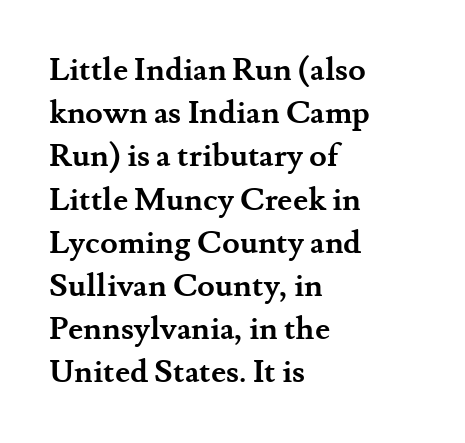
The face used here is proportionally spaced, like ordinary book or web type. The sample has been set heavy, in full bold. A clean baseline with only descenders dipping below it. The lines in this sample share a left origin and differ only in where they stop. Rows of type keep a routine distance in the vertical direction.
